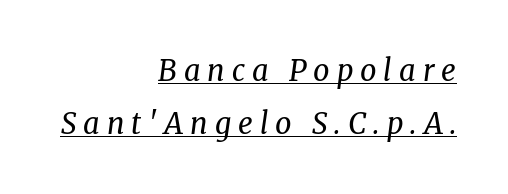
Spacing between characters has been opened up far beyond the box default. Caption: face not bold, strokes unweighted. Note the varied advance widths — an 'i' is clearly narrower than an 'm'. A typesetter would mark this as italic.
